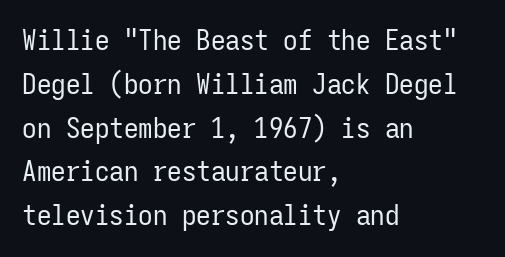
{"serif": "no", "italic": "no", "bold": "no", "weight": "regular", "width": "condensed", "stroke_contrast": "low", "x_height": "medium", "monospaced": "yes", "underline": "no", "align": "left", "line_spacing": "normal", "line_spacing_ratio": 1.51, "letter_spacing": "normal", "letter_spacing_em": 0.0, "glyph_px": 29}
